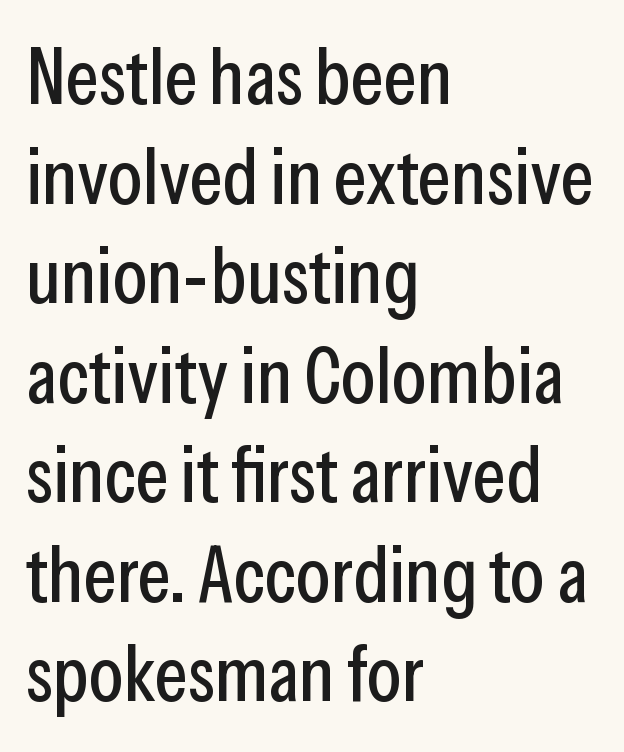
Posture: straight, roman, zero tilt. Rows of type keep a routine distance in the vertical direction. Which margin do the lines hug? The left one — the right edge is uneven. Grotesque or geometric, the face here clearly has no serifs.
